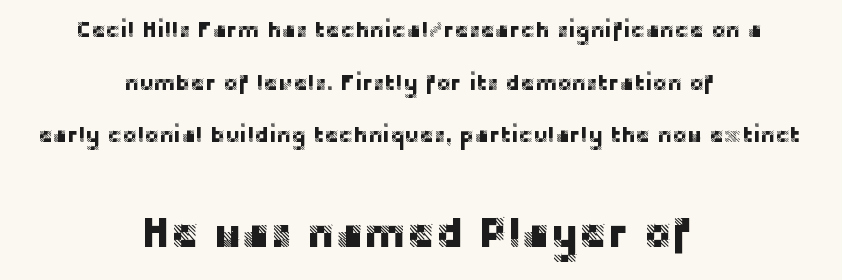
The image shows 43 px sans-serif type, upright; set centered, loose line spacing (2.39x), normal letter spacing, not underlined; the second (bottom) block is 1.95x larger; low stroke contrast and a large x-height.
